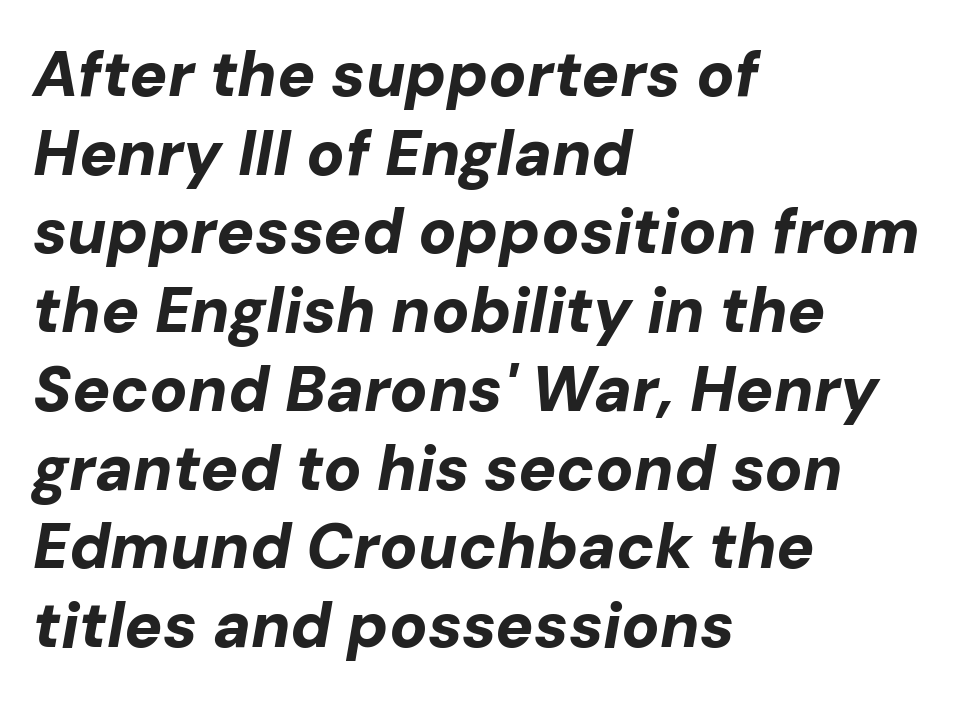
Q: Is the text bold? A: Yes.
Q: Is the text italic (slanted)? A: Yes, it leans right by about 10 degrees.
Q: Is the text underlined? A: No.
Q: How is the paragraph aligned? A: Left-aligned.
Q: Is the spacing between letters normal or unusually wide? A: Normal.
Q: Is the spacing between lines tight, normal or loose? A: Normal.
Q: Width (condensed, normal, or wide)? A: Normal.
Q: Stroke contrast? A: Low.
Q: x-height? A: Medium.
Q: Monospaced? A: No.
